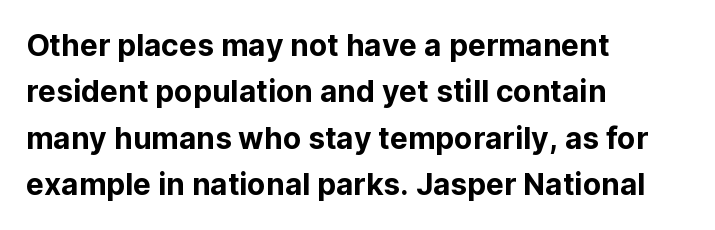
The image shows 30 px sans-serif type, upright; set left-aligned, normal line spacing (1.55x), normal letter spacing, not underlined; low stroke contrast and a medium x-height.
